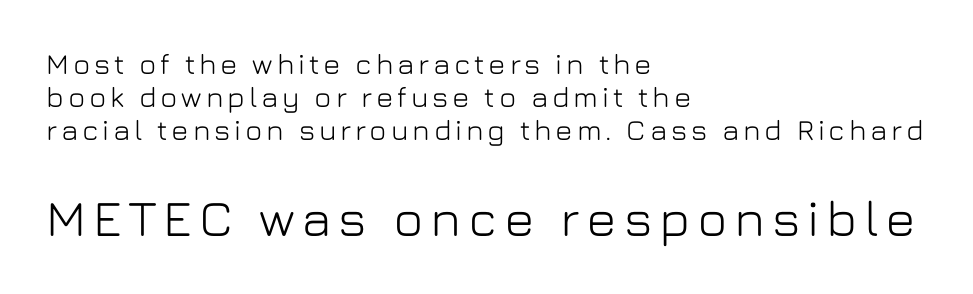
The letters advance in unequal steps, a hallmark of proportional type. Reading down the block, your eye returns to a fixed left position each line. The passage shown is typeset with a sans-serif family. Scale increases going downward across the two blocks. Underline: absent. The axis of the letterforms is exactly vertical.
